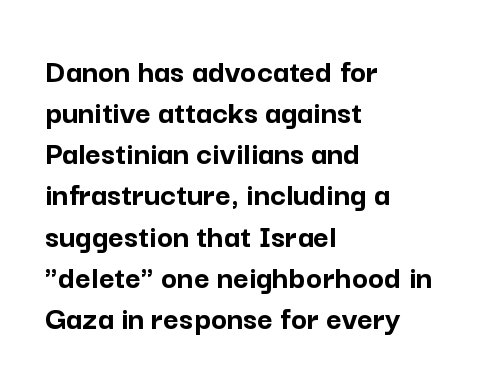
Q: Is the text bold? A: Yes.
Q: Is the text italic (slanted)? A: No, it is upright.
Q: Is the typeface a serif or a sans-serif typeface? A: Sans-serif.
Q: Is the text underlined? A: No.
Q: How is the paragraph aligned? A: Left-aligned.
Q: Is the spacing between letters normal or unusually wide? A: Normal.
Q: Width (condensed, normal, or wide)? A: Normal.
Q: Stroke contrast? A: Low.
Q: x-height? A: Medium.
Q: Monospaced? A: No.
